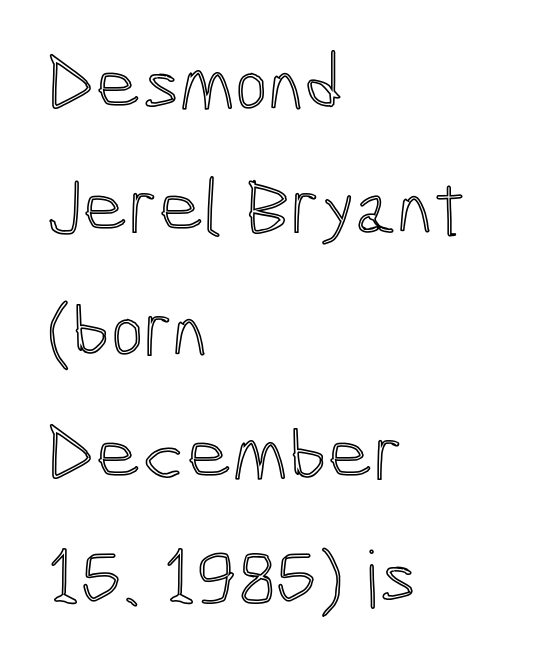
{"italic": "no", "width": "condensed", "x_height": "medium", "monospaced": "no", "underline": "no", "align": "left", "line_spacing": "normal", "line_spacing_ratio": 1.56, "letter_spacing": "normal", "letter_spacing_em": 0.0, "glyph_px": 79}
